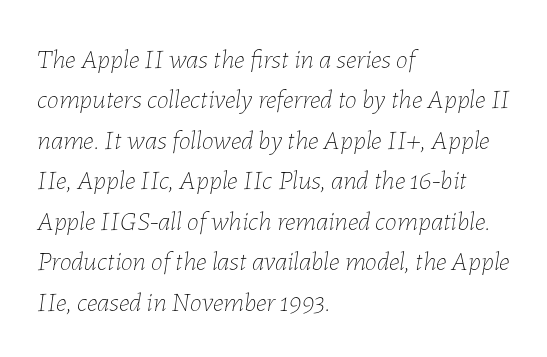
The image shows 27 px text type, italic (leaning right); set left-aligned, normal line spacing (1.5x), normal letter spacing, not underlined.
